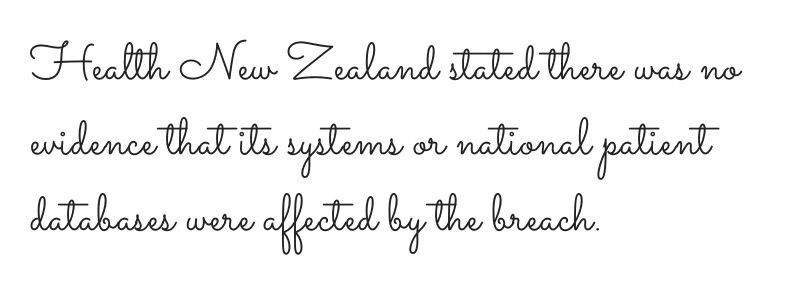
{"bold": "no", "weight": "light", "width": "wide", "stroke_contrast": "low", "x_height": "small", "monospaced": "no", "underline": "no", "align": "left", "line_spacing": "normal", "line_spacing_ratio": 1.45, "letter_spacing": "normal", "letter_spacing_em": 0.0, "glyph_px": 52}
